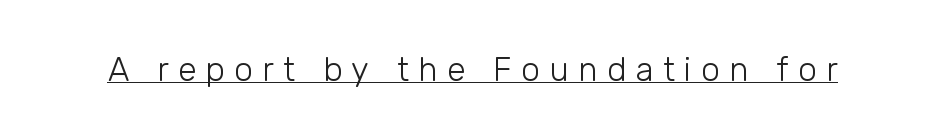
{"serif": "no", "italic": "no", "bold": "no", "weight": "light", "width": "normal", "stroke_contrast": "low", "x_height": "medium", "monospaced": "no", "underline": "yes", "letter_spacing": "wide", "letter_spacing_em": 0.29, "glyph_px": 33}
